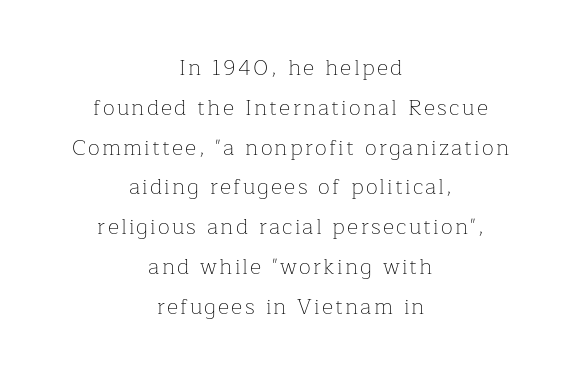
The image shows 22 px text type, upright; set centered, line spacing 1.81x, not underlined.
